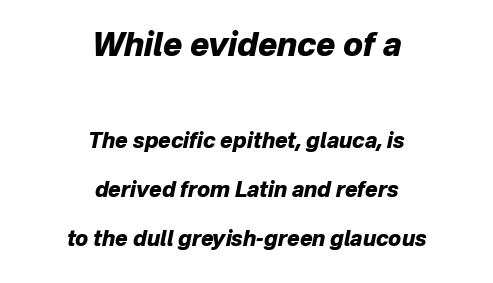
Lines of text with bare space underneath. Airy leading. These lines stack symmetrically, like a column narrowing and widening about its center. This rendering leaves character spacing at its baseline value.
